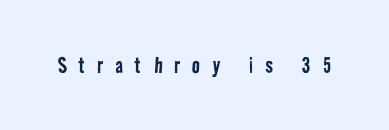
The image shows 26 px text type; set unusually wide letter spacing (+0.48 em), not underlined.
